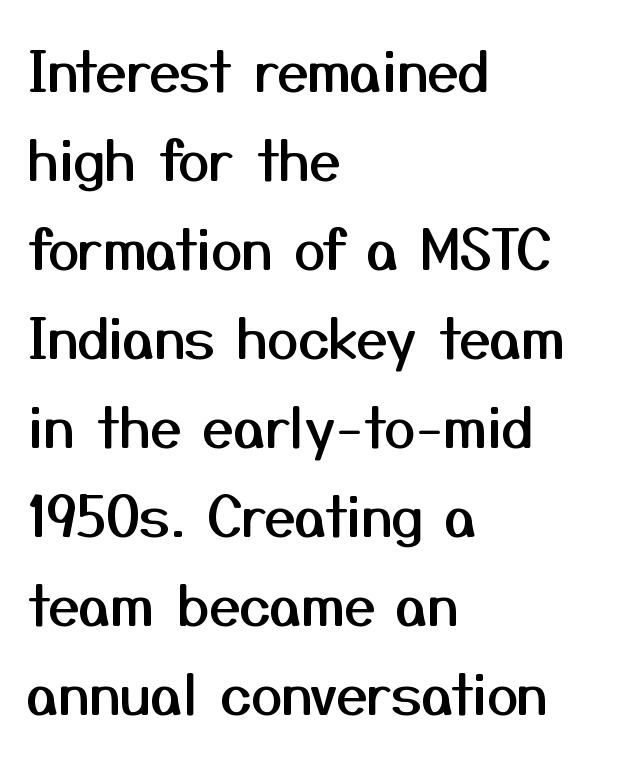
The image shows 56 px sans-serif type, upright; set left-aligned, normal line spacing (1.59x), normal letter spacing, not underlined; medium stroke contrast and a medium x-height.
